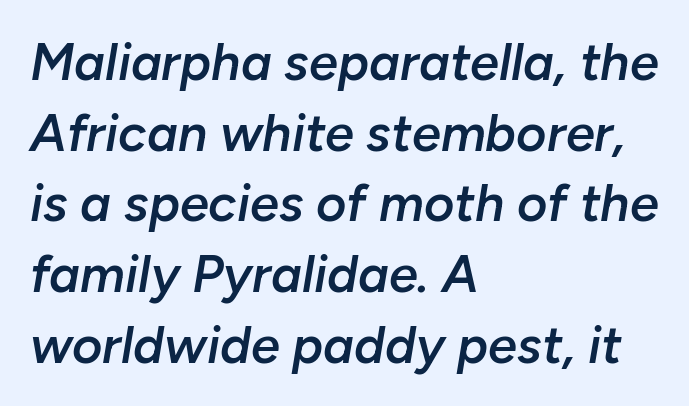
The image shows 52 px semibold type, italic (leaning right); set left-aligned, normal line spacing (1.36x), normal letter spacing, not underlined; low stroke contrast and a medium x-height.
